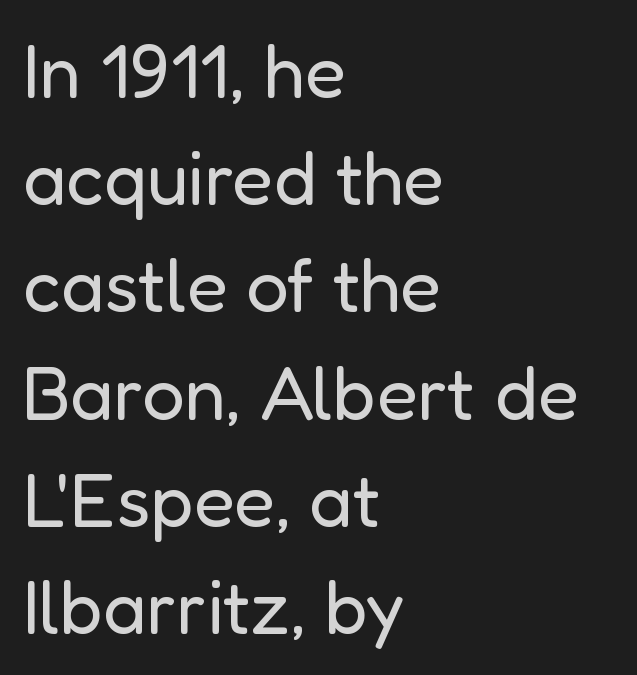
The horizontal fit of the characters is conventional and even. Glance below the letters and you will spot only blank space. Is there any slant? The stems are plumb. Caption: multi-line text, flush left, ragged right. Spacing verdict: proportional, widths tailored to each character.
